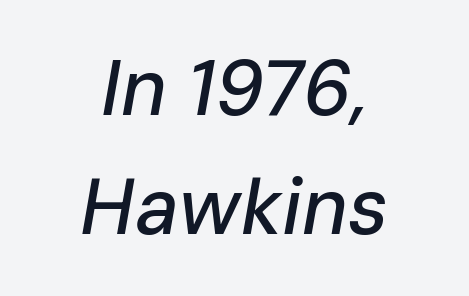
{"italic": "yes", "lean": "right", "slant_degrees": 10, "width": "normal", "stroke_contrast": "low", "x_height": "medium", "monospaced": "no", "underline": "no", "align": "center", "line_spacing": "normal", "line_spacing_ratio": 1.52, "letter_spacing": "normal", "letter_spacing_em": 0.0, "glyph_px": 78}
